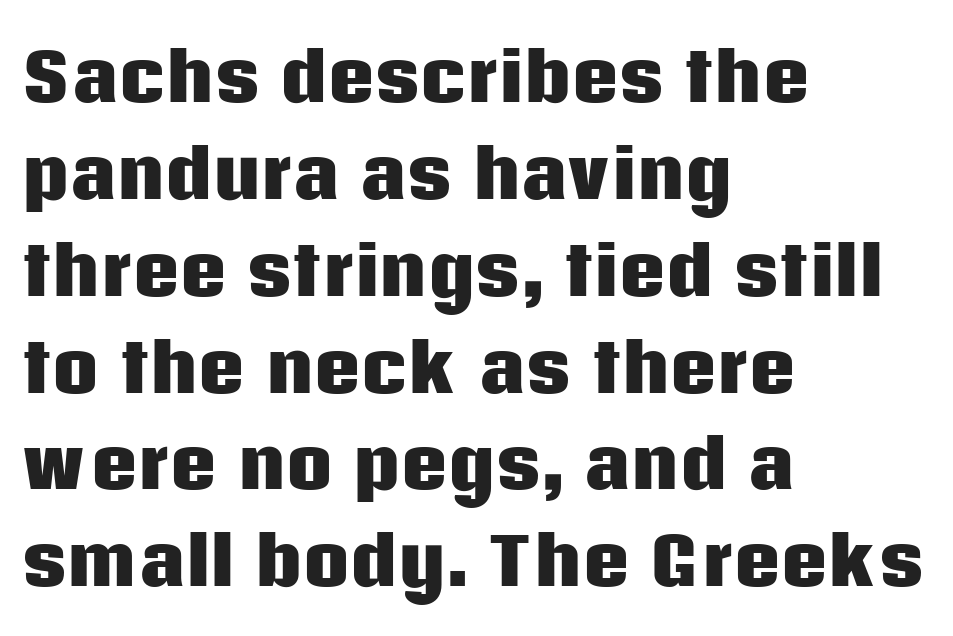
The image shows 65 px heavy sans-serif type, upright; set left-aligned, normal line spacing (1.49x), normal letter spacing, not underlined; low stroke contrast and a large x-height.
